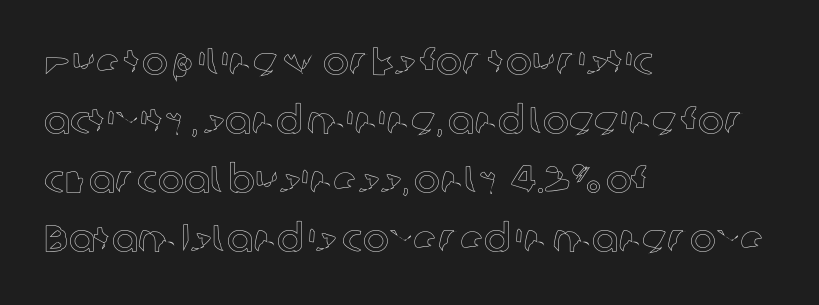
Q: Is the text italic (slanted)? A: No, it is upright.
Q: Is the text underlined? A: No.
Q: How is the paragraph aligned? A: Left-aligned.
Q: Is the spacing between letters normal or unusually wide? A: Normal.
Q: Is the spacing between lines tight, normal or loose? A: Normal.
Q: Width (condensed, normal, or wide)? A: Normal.
Q: x-height? A: Medium.
Q: Monospaced? A: No.
